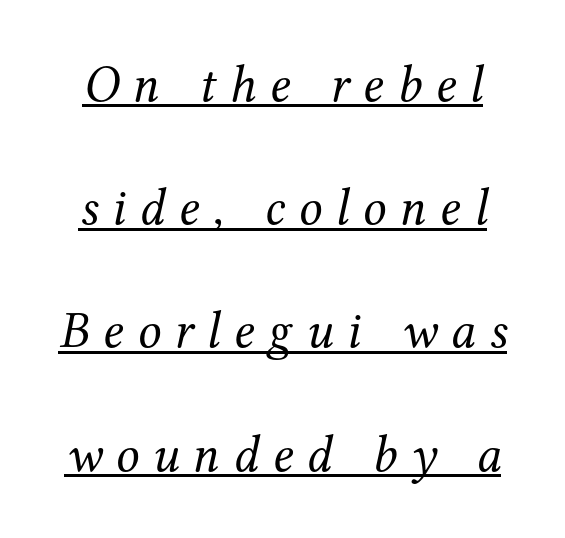
The image shows 52 px regular-weight serif type, italic (leaning right); set loose line spacing (2.37x), unusually wide letter spacing (+0.26 em), underlined; medium stroke contrast and a medium x-height.
